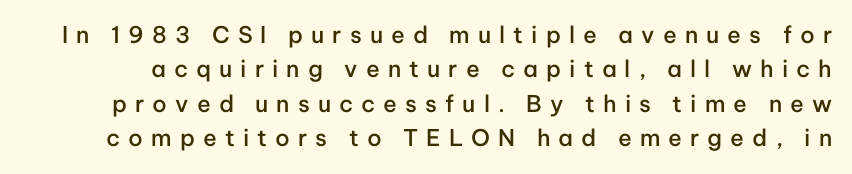
Tracking value appears strongly positive — letters spread wide. The leading is moderate, giving the passage an even texture. As a designer I'd log this as weight 600, semibold. Posture: straight, roman, zero tilt. A clean baseline with only descenders dipping below it.
